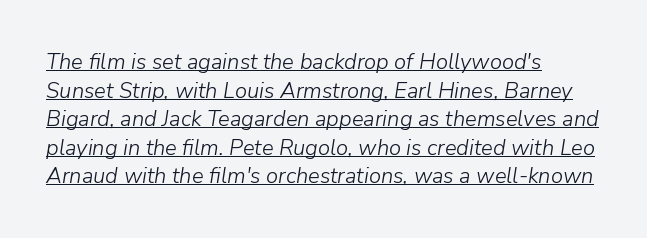
Spacing between characters is what you'd get straight out of the box. The typography opts for an oblique posture over an upright one. The rendering anchors every line to the left-hand side. This block has exactly the height ordinary leading produces. Heaviness? Minimal to ordinary, like unemphasized prose.
